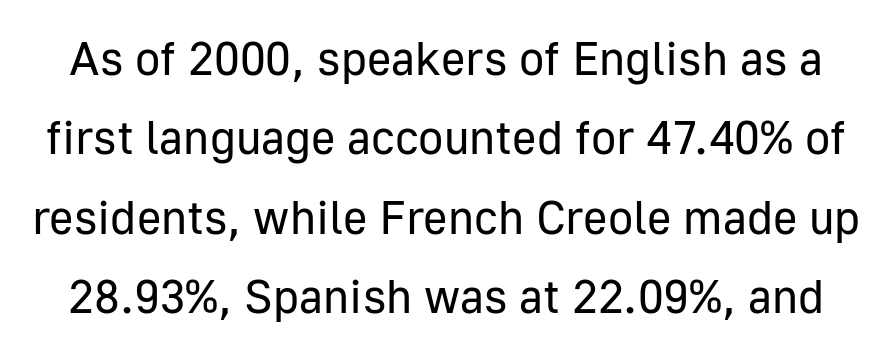
{"serif": "no", "italic": "no", "bold": "no", "weight": "regular", "width": "normal", "stroke_contrast": "low", "x_height": "medium", "monospaced": "no", "underline": "no", "line_spacing": "normal", "line_spacing_ratio": 1.69, "letter_spacing": "normal", "letter_spacing_em": 0.0, "glyph_px": 47}
